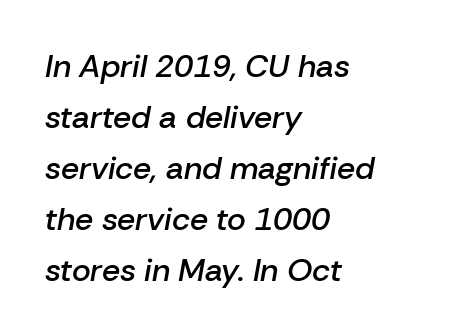
The image shows 32 px semibold type, italic (leaning right); set left-aligned, normal line spacing (1.59x), normal letter spacing, not underlined; low stroke contrast and a medium x-height.
